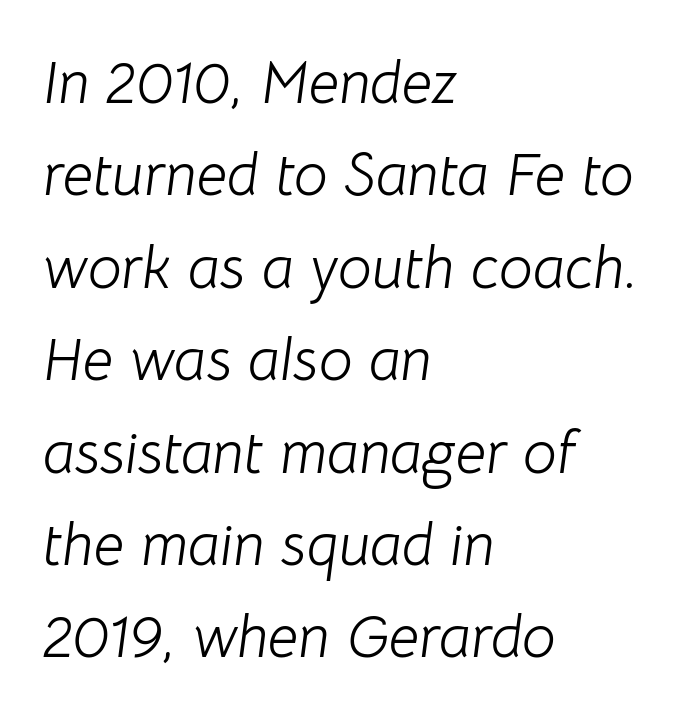
The image shows 60 px light type, italic (leaning right); set left-aligned, normal line spacing (1.54x), normal letter spacing, not underlined; low stroke contrast and a medium x-height.
